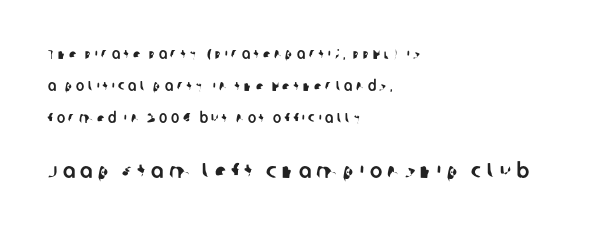
Q: Is the text underlined? A: No.
Q: How is the paragraph aligned? A: Left-aligned.
Q: Is the spacing between letters normal or unusually wide? A: Unusually wide.
Q: Is the spacing between lines tight, normal or loose? A: Loose.
Q: Which block of text is set in a larger size, the first (top) or the second (bottom)? A: The second (bottom) one.
